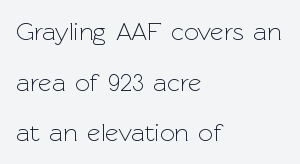
Q: Is the text bold? A: No.
Q: Is the text italic (slanted)? A: No, it is upright.
Q: Is the text underlined? A: No.
Q: How is the paragraph aligned? A: Left-aligned.
Q: Is the spacing between letters normal or unusually wide? A: Normal.
Q: Is the spacing between lines tight, normal or loose? A: Loose.
